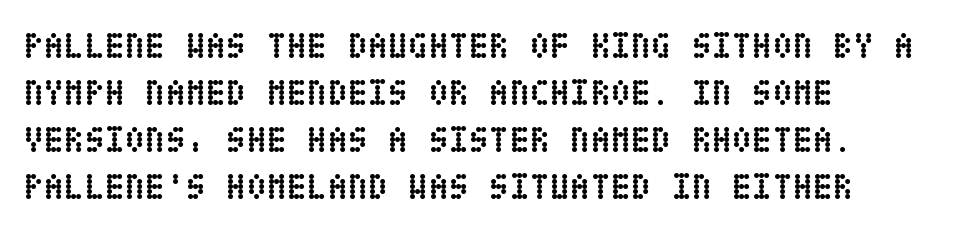
The image shows 37 px semibold, condensed type, upright; set left-aligned, normal line spacing (1.27x), normal letter spacing, not underlined; low stroke contrast and a large x-height.
